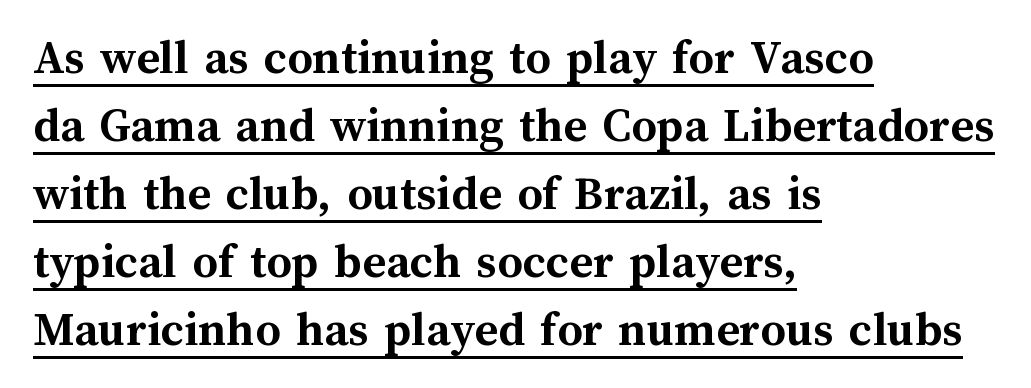
{"italic": "no", "bold": "yes", "weight": "semibold", "width": "normal", "stroke_contrast": "medium", "x_height": "medium", "monospaced": "no", "underline": "yes", "align": "left", "line_spacing": "normal", "line_spacing_ratio": 1.36, "letter_spacing": "normal", "letter_spacing_em": 0.0, "glyph_px": 50}
